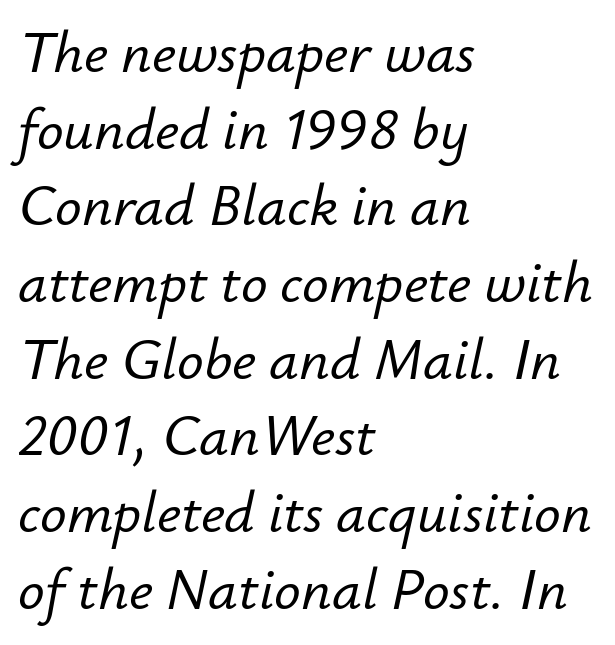
{"italic": "yes", "lean": "right", "slant_degrees": 12, "width": "normal", "stroke_contrast": "low", "x_height": "small", "monospaced": "no", "underline": "no", "align": "left", "line_spacing": "normal", "line_spacing_ratio": 1.3, "letter_spacing": "normal", "letter_spacing_em": 0.0, "glyph_px": 59}
